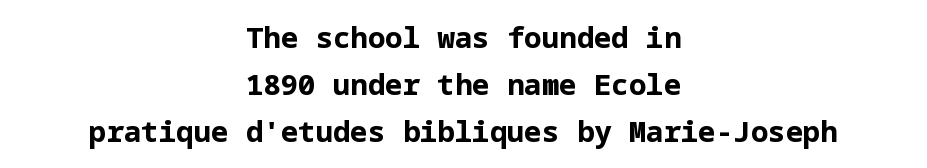
Q: Is the text bold? A: Yes.
Q: Is the text italic (slanted)? A: No, it is upright.
Q: Is the typeface a serif or a sans-serif typeface? A: Sans-serif.
Q: Is the text underlined? A: No.
Q: How is the paragraph aligned? A: Centered.
Q: Is the spacing between letters normal or unusually wide? A: Normal.
Q: Is the spacing between lines tight, normal or loose? A: Normal.
Q: Width (condensed, normal, or wide)? A: Normal.
Q: Stroke contrast? A: Low.
Q: x-height? A: Medium.
